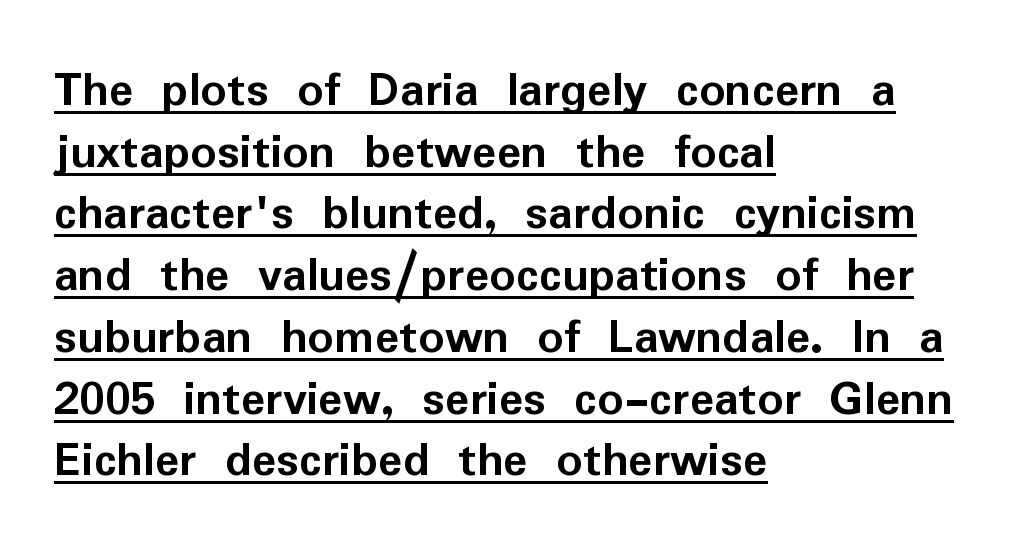
{"serif": "no", "italic": "no", "bold": "yes", "weight": "semibold", "width": "normal", "stroke_contrast": "low", "x_height": "medium", "monospaced": "no", "underline": "yes", "align": "left", "line_spacing_ratio": 1.21, "letter_spacing": "normal", "letter_spacing_em": 0.0, "glyph_px": 51}
